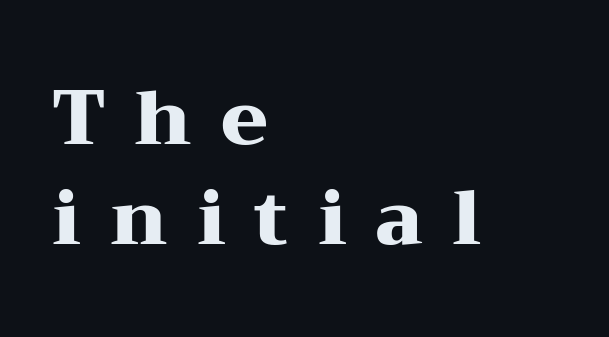
Q: Is the text bold? A: Yes.
Q: Is the text italic (slanted)? A: No, it is upright.
Q: Is the typeface a serif or a sans-serif typeface? A: Serif.
Q: Is the text underlined? A: No.
Q: How is the paragraph aligned? A: Left-aligned.
Q: Is the spacing between letters normal or unusually wide? A: Unusually wide.
Q: Is the spacing between lines tight, normal or loose? A: Normal.
Q: Width (condensed, normal, or wide)? A: Wide.
Q: Stroke contrast? A: Medium.
Q: x-height? A: Medium.
Q: Monospaced? A: No.
